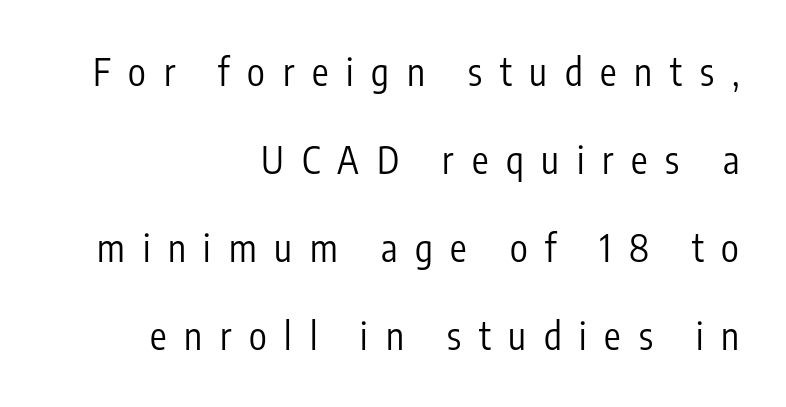
Quick note: interline space is abundant. The setting favours the right margin, as signatures and pull-quotes sometimes do. The face used here is proportionally spaced, like ordinary book or web type. The type is letterspaced generously, with wide tracking. Is the stroke heavy? The answer is a plain regular-or-lighter. When letters stand straight like this, we call the style roman or upright.
